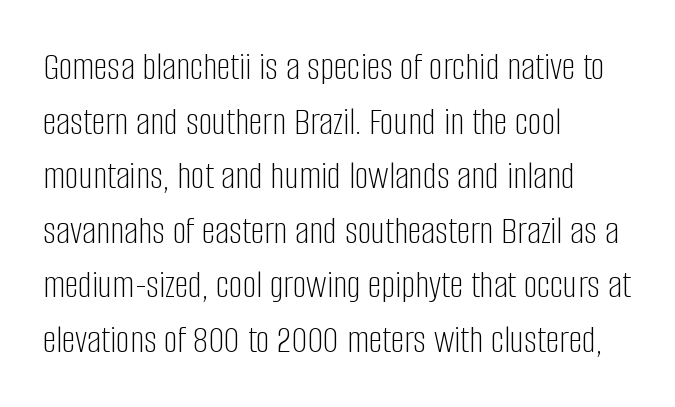
{"serif": "no", "italic": "no", "bold": "no", "weight": "light", "width": "condensed", "stroke_contrast": "low", "x_height": "large", "monospaced": "no", "underline": "no", "align": "left", "line_spacing": "normal", "line_spacing_ratio": 1.4, "letter_spacing": "normal", "letter_spacing_em": 0.0, "glyph_px": 39}
